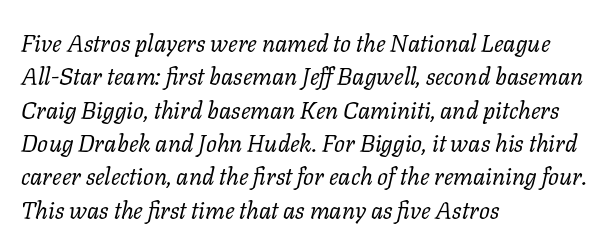
The image shows 24 px text type, italic (leaning right); set left-aligned, normal line spacing (1.39x), normal letter spacing, not underlined.
